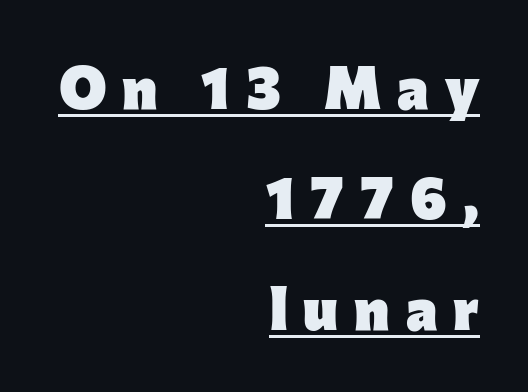
The image shows 59 px heavy sans-serif type, upright; set right-aligned, line spacing 1.87x, unusually wide letter spacing (+0.27 em), underlined; low stroke contrast and a medium x-height.
